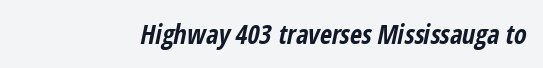
Q: Is the text bold? A: Yes.
Q: Is the text italic (slanted)? A: Yes, it leans right by about 12 degrees.
Q: Is the text underlined? A: No.
Q: Is the spacing between letters normal or unusually wide? A: Normal.
